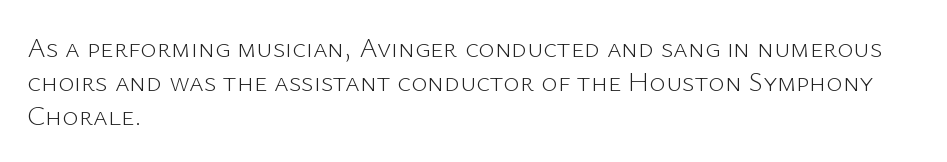
Q: Is the text bold? A: No.
Q: Is the text italic (slanted)? A: No, it is upright.
Q: Is the typeface a serif or a sans-serif typeface? A: Sans-serif.
Q: Is the text underlined? A: No.
Q: How is the paragraph aligned? A: Left-aligned.
Q: Is the spacing between letters normal or unusually wide? A: Normal.
Q: Width (condensed, normal, or wide)? A: Normal.
Q: Stroke contrast? A: Low.
Q: x-height? A: Medium.
Q: Monospaced? A: No.
